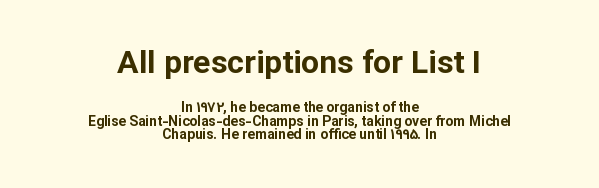
Q: Is the text bold? A: Yes.
Q: Is the text italic (slanted)? A: No, it is upright.
Q: Is the typeface a serif or a sans-serif typeface? A: Sans-serif.
Q: Is the text underlined? A: No.
Q: How is the paragraph aligned? A: Centered.
Q: Is the spacing between letters normal or unusually wide? A: Normal.
Q: Is the spacing between lines tight, normal or loose? A: Tight.
Q: Which block of text is set in a larger size, the first (top) or the second (bottom)? A: The first (top) one.
Q: Width (condensed, normal, or wide)? A: Normal.
Q: Stroke contrast? A: Low.
Q: x-height? A: Medium.
Q: Monospaced? A: No.
